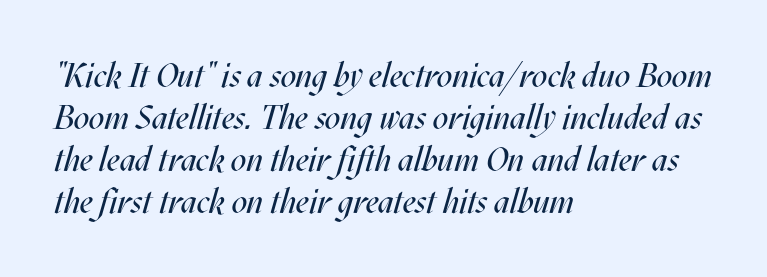
The axis of the letterforms is tilted away from vertical. The glyphs are unaccompanied by any horizontal stroke below them. These lines are rendered in a variable-pitch font. The letters sit at their default tracking, neither squeezed nor spread. The setting favours the left margin, as ordinary paragraphs usually do. The letterforms sit at book weight or below.
